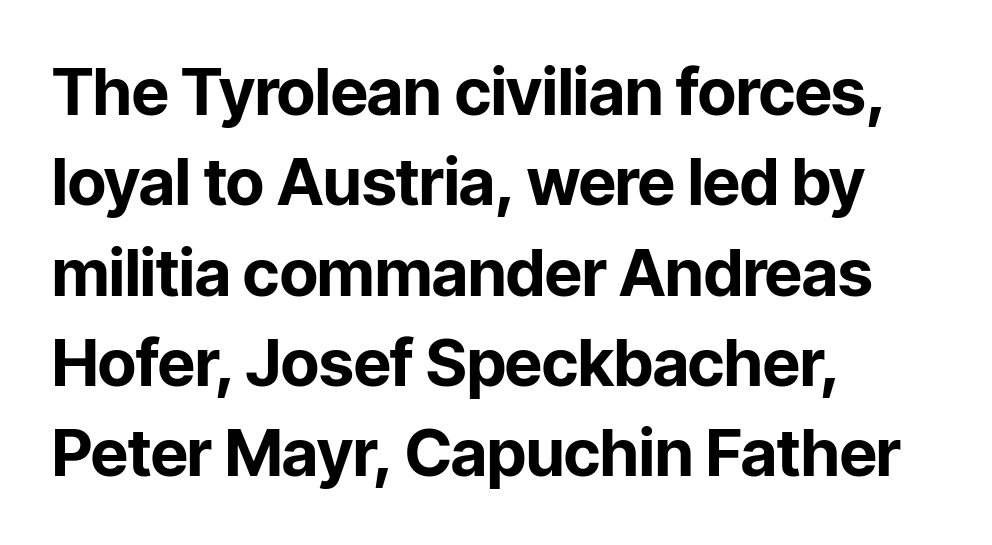
Q: Is the text bold? A: Yes.
Q: Is the text italic (slanted)? A: No, it is upright.
Q: Is the typeface a serif or a sans-serif typeface? A: Sans-serif.
Q: Is the text underlined? A: No.
Q: How is the paragraph aligned? A: Left-aligned.
Q: Is the spacing between letters normal or unusually wide? A: Normal.
Q: Is the spacing between lines tight, normal or loose? A: Normal.
Q: Width (condensed, normal, or wide)? A: Normal.
Q: Stroke contrast? A: Low.
Q: x-height? A: Medium.
Q: Monospaced? A: No.
